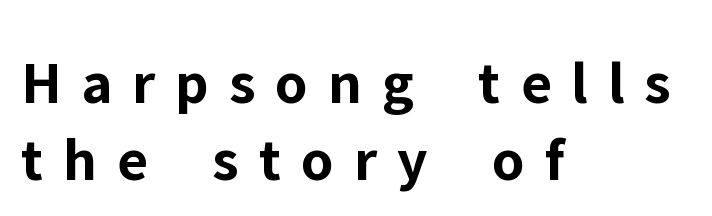
The image shows 62 px bold sans-serif type, upright; set left-aligned, line spacing 1.24x, unusually wide letter spacing (+0.32 em), not underlined; low stroke contrast and a medium x-height.
